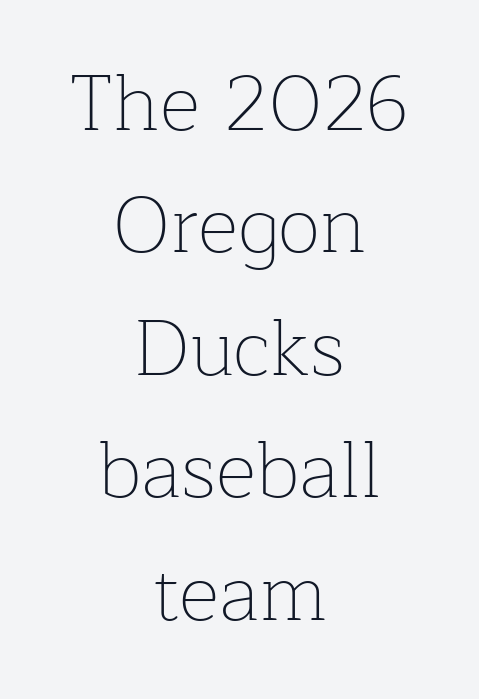
Q: Is the text bold? A: No.
Q: Is the text italic (slanted)? A: No, it is upright.
Q: Is the typeface a serif or a sans-serif typeface? A: Serif.
Q: Is the text underlined? A: No.
Q: How is the paragraph aligned? A: Centered.
Q: Is the spacing between letters normal or unusually wide? A: Normal.
Q: Is the spacing between lines tight, normal or loose? A: Normal.
Q: Width (condensed, normal, or wide)? A: Normal.
Q: Stroke contrast? A: Low.
Q: x-height? A: Medium.
Q: Monospaced? A: No.
